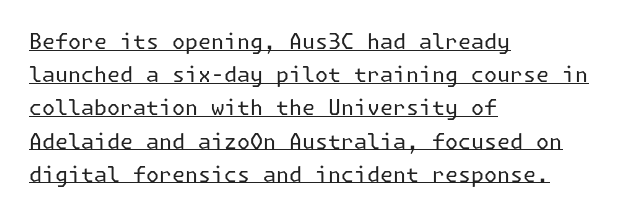
Q: Is the text bold? A: No.
Q: Is the text italic (slanted)? A: No, it is upright.
Q: Is the text underlined? A: Yes.
Q: How is the paragraph aligned? A: Left-aligned.
Q: Is the spacing between letters normal or unusually wide? A: Normal.
Q: Is the spacing between lines tight, normal or loose? A: Normal.
